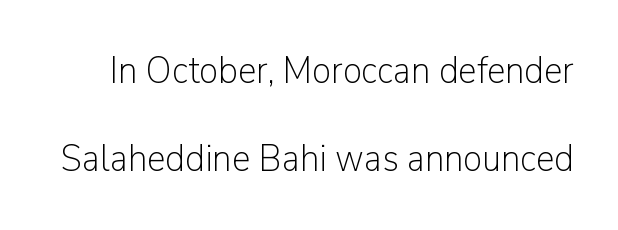
Q: Is the text bold? A: No.
Q: Is the text italic (slanted)? A: No, it is upright.
Q: Is the typeface a serif or a sans-serif typeface? A: Sans-serif.
Q: Is the text underlined? A: No.
Q: Is the spacing between letters normal or unusually wide? A: Normal.
Q: Is the spacing between lines tight, normal or loose? A: Loose.
Q: Width (condensed, normal, or wide)? A: Normal.
Q: Stroke contrast? A: Low.
Q: x-height? A: Medium.
Q: Monospaced? A: No.
